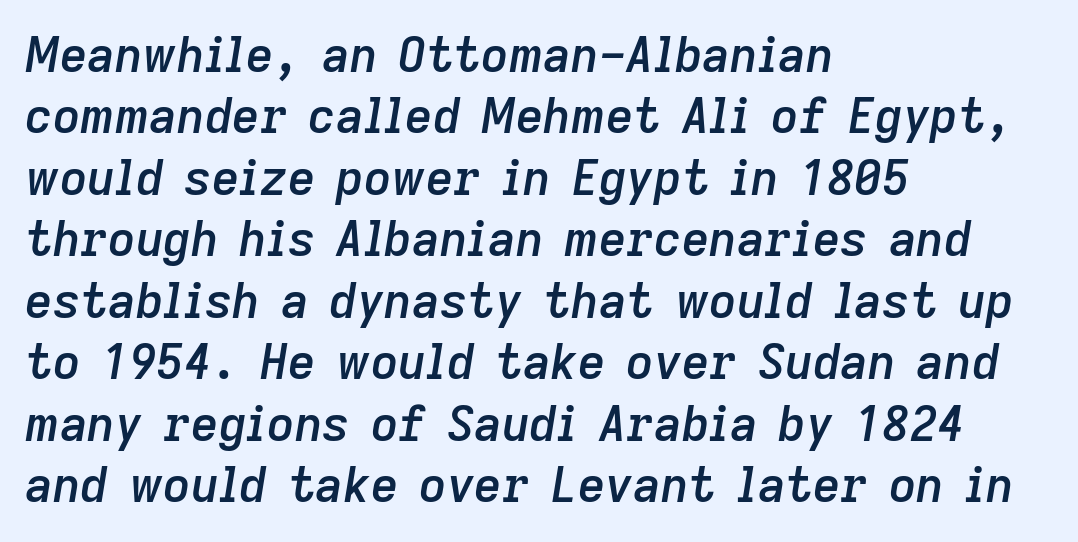
{"italic": "yes", "lean": "right", "slant_degrees": 9, "bold": "semi", "weight": "semibold", "width": "normal", "stroke_contrast": "low", "x_height": "medium", "monospaced": "no", "underline": "no", "align": "left", "line_spacing": "normal", "line_spacing_ratio": 1.28, "letter_spacing": "normal", "letter_spacing_em": 0.0, "glyph_px": 48}
